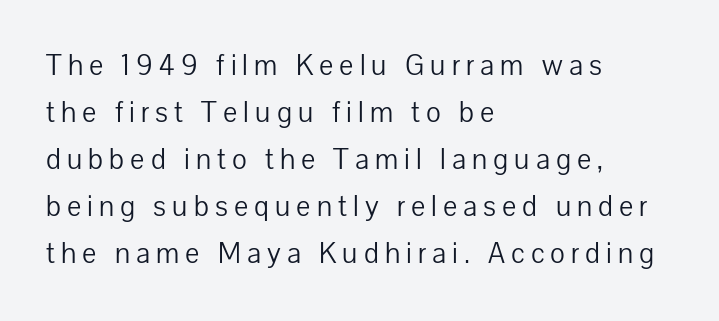
{"serif": "no", "italic": "no", "bold": "no", "weight": "light", "width": "normal", "stroke_contrast": "low", "x_height": "medium", "monospaced": "no", "underline": "no", "align": "left", "line_spacing": "normal", "line_spacing_ratio": 1.57, "letter_spacing": "wide", "letter_spacing_em": 0.2, "glyph_px": 30}
